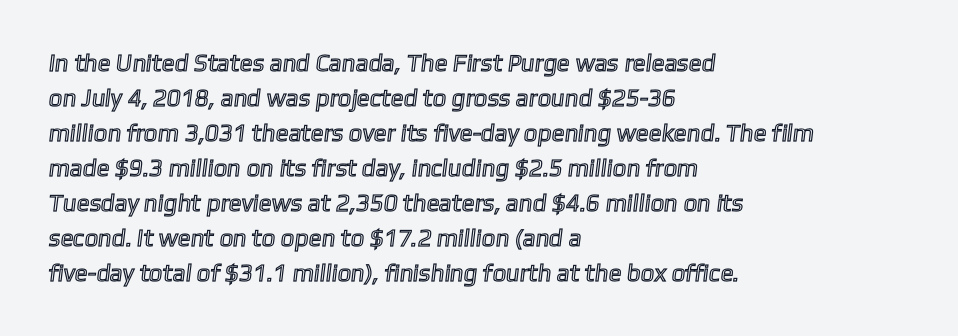
The image shows 24 px text type; set left-aligned, normal line spacing (1.46x), normal letter spacing, not underlined.
